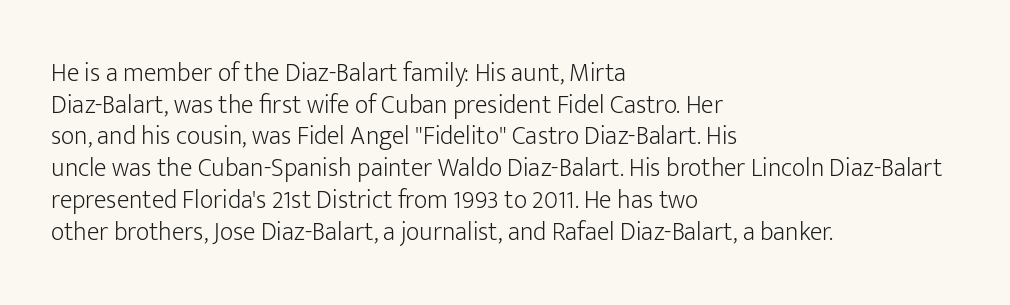
Q: Is the text bold? A: No.
Q: Is the text italic (slanted)? A: No, it is upright.
Q: Is the text underlined? A: No.
Q: How is the paragraph aligned? A: Left-aligned.
Q: Is the spacing between letters normal or unusually wide? A: Normal.
